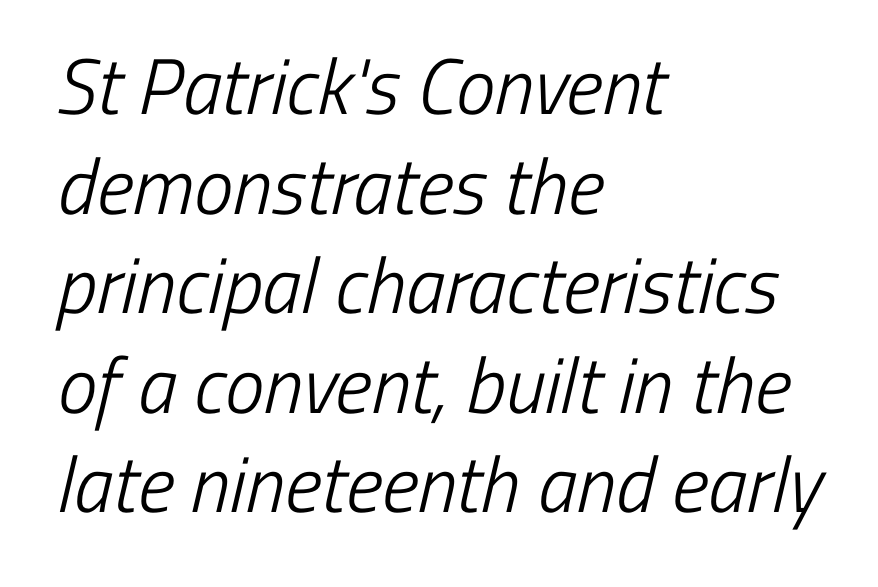
{"serif": "no", "bold": "no", "weight": "light", "width": "condensed", "stroke_contrast": "low", "x_height": "medium", "monospaced": "no", "underline": "no", "align": "left", "line_spacing": "normal", "line_spacing_ratio": 1.26, "letter_spacing": "normal", "letter_spacing_em": 0.0, "glyph_px": 79}
